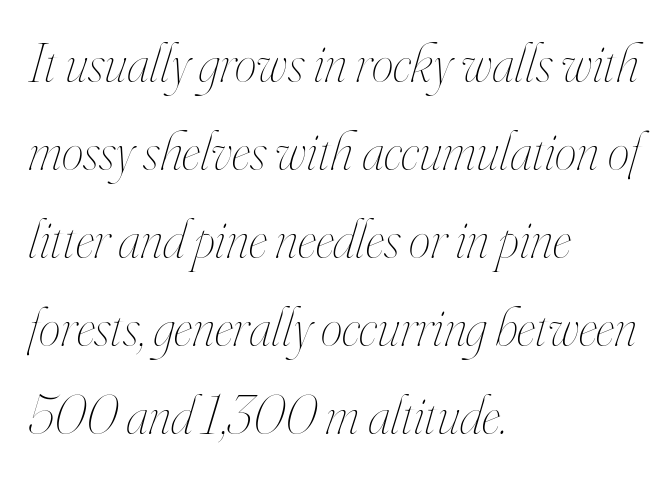
The image shows 55 px thin, condensed type, italic (leaning right); set left-aligned, normal line spacing (1.6x), normal letter spacing, not underlined; high stroke contrast and a small x-height.
